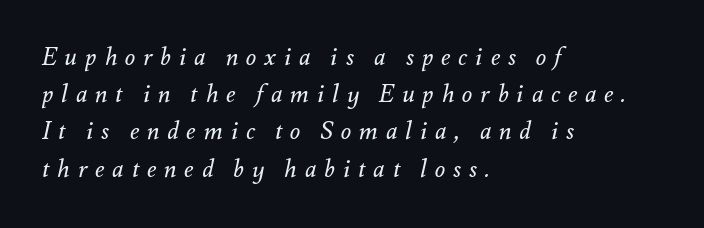
Letters rest on an invisible, unmarked baseline. This sample uses an oblique cut, with every glyph tilted off the vertical. The paragraph has a hard left edge and a soft right edge. Tracking here is generous; glyphs stand well apart from one another. The line-height multiplier appears to be the usual default. Stems here are at most as thick as an everyday book face.
